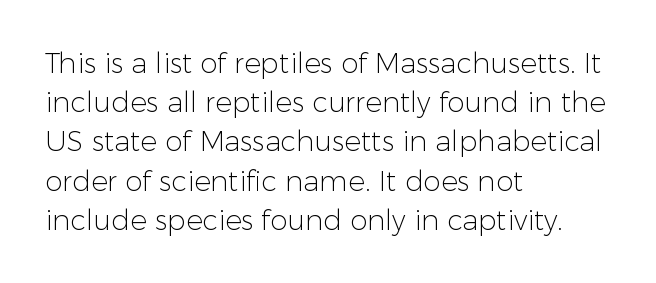
The image shows 28 px light sans-serif type, upright; set left-aligned, normal line spacing (1.4x), normal letter spacing, not underlined; low stroke contrast and a medium x-height.
